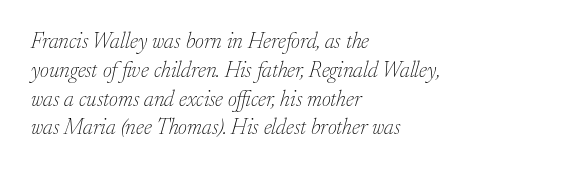
The image shows 22 px text type, italic (leaning right); set left-aligned, normal line spacing (1.31x), normal letter spacing, not underlined.
